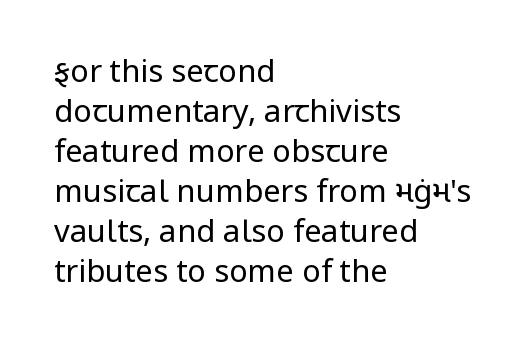
One-word summary of the alignment: left. Check the space under the baseline: it is left empty. This sample has the flowing, uneven cadence of proportional lettering. Weight: not bold — regular or lighter. Serifs: no, the terminals of the letterforms are clean. It's the straight-up-and-down kind of type.
